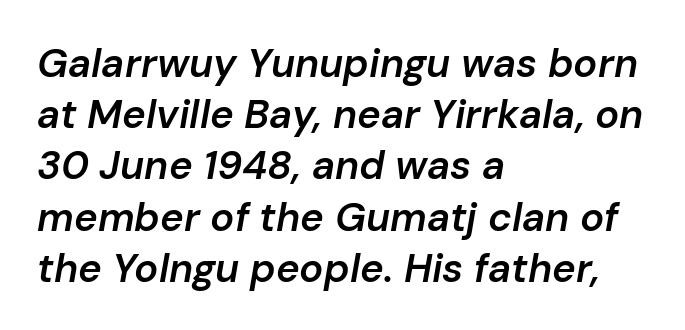
Anything drawn beneath the words? Only blank space. Leftover space on each line is placed entirely after the last word. Baseline-to-baseline distance is the conventional proportion of letter height. This sample has the flowing, uneven cadence of proportional lettering. Quick note: italic.
